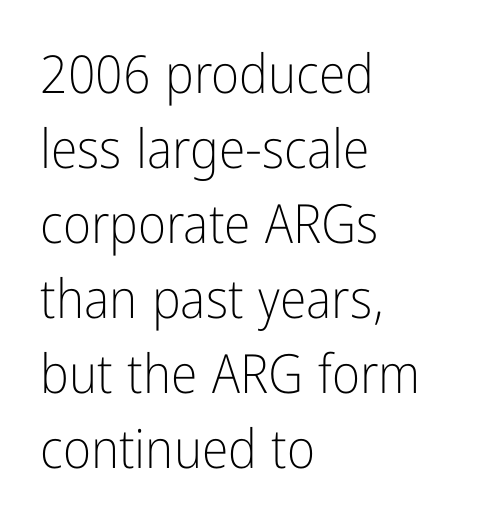
If you measured baseline to baseline, you'd find a middling distance. The cut favours lightness, reaching ordinary text weight at its darkest. A student would call this left alignment; a typographer would say flush left, rag right. Check the space under the baseline: it is left empty.
